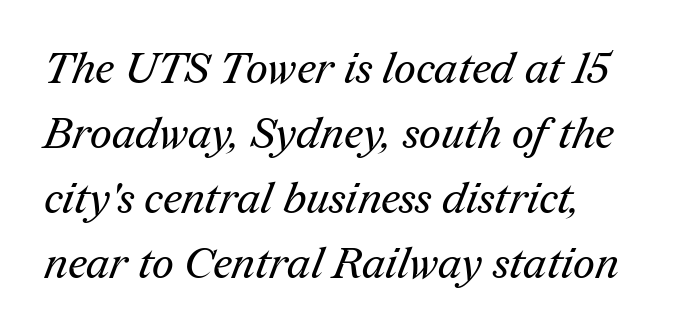
Q: Is the text bold? A: No.
Q: Is the typeface a serif or a sans-serif typeface? A: Serif.
Q: Is the text underlined? A: No.
Q: Is the spacing between letters normal or unusually wide? A: Normal.
Q: Is the spacing between lines tight, normal or loose? A: Normal.
Q: Width (condensed, normal, or wide)? A: Normal.
Q: Stroke contrast? A: Medium.
Q: x-height? A: Medium.
Q: Monospaced? A: No.
